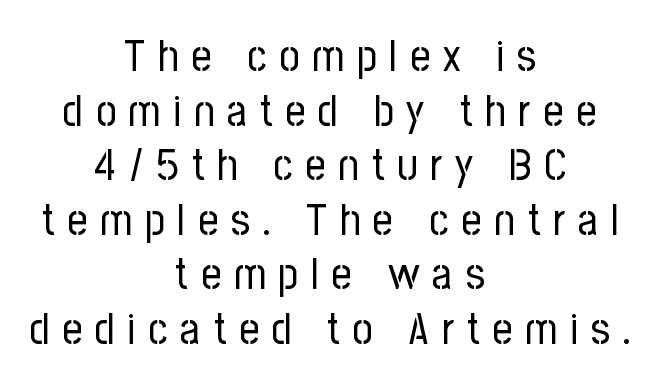
Q: Is the text bold? A: No.
Q: Is the text italic (slanted)? A: No, it is upright.
Q: Is the typeface a serif or a sans-serif typeface? A: Sans-serif.
Q: Is the text underlined? A: No.
Q: How is the paragraph aligned? A: Centered.
Q: Is the spacing between letters normal or unusually wide? A: Unusually wide.
Q: Width (condensed, normal, or wide)? A: Condensed.
Q: Stroke contrast? A: Low.
Q: x-height? A: Medium.
Q: Monospaced? A: No.
